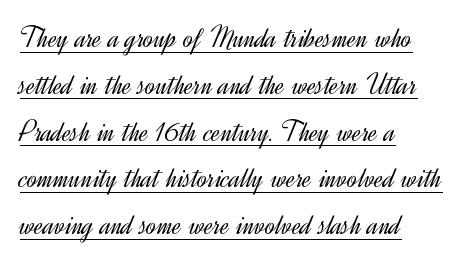
A continuous stroke trails under the words, as in a hyperlink. Each letter keeps its own natural width here, so spacing adapts to shape. A quiet, ordinary-to-light weight characterises the typeface. Standard letterfit; no display-style spreading of the glyphs.
